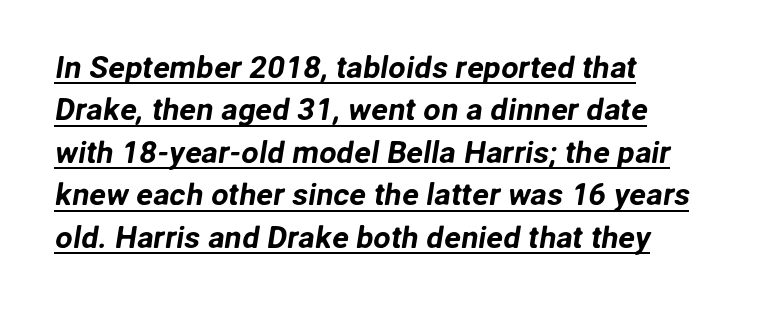
{"serif": "no", "width": "normal", "stroke_contrast": "low", "x_height": "medium", "monospaced": "no", "underline": "yes", "align": "left", "line_spacing": "normal", "line_spacing_ratio": 1.37, "letter_spacing": "normal", "letter_spacing_em": 0.0, "glyph_px": 31}
